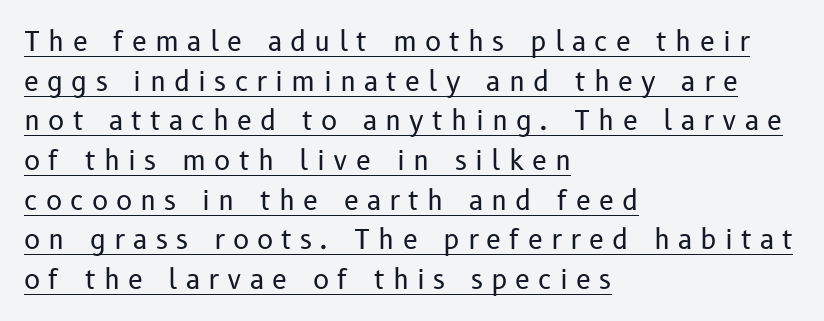
{"italic": "no", "bold": "no", "underline": "yes", "align": "left", "line_spacing": "normal", "line_spacing_ratio": 1.47, "letter_spacing": "wide", "letter_spacing_em": 0.3, "glyph_px": 27}
